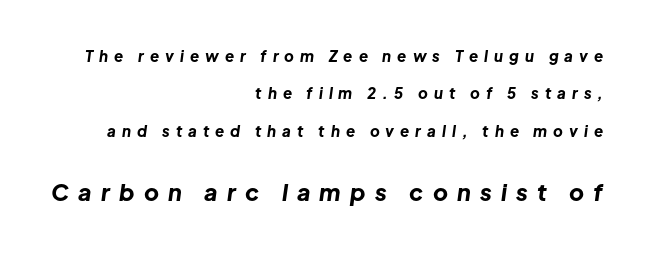
Q: Is the text bold? A: Yes.
Q: Is the text italic (slanted)? A: Yes, it leans right by about 8 degrees.
Q: Is the text underlined? A: No.
Q: How is the paragraph aligned? A: Right-aligned.
Q: Is the spacing between letters normal or unusually wide? A: Unusually wide.
Q: Is the spacing between lines tight, normal or loose? A: Loose.
Q: Which block of text is set in a larger size, the first (top) or the second (bottom)? A: The second (bottom) one.
